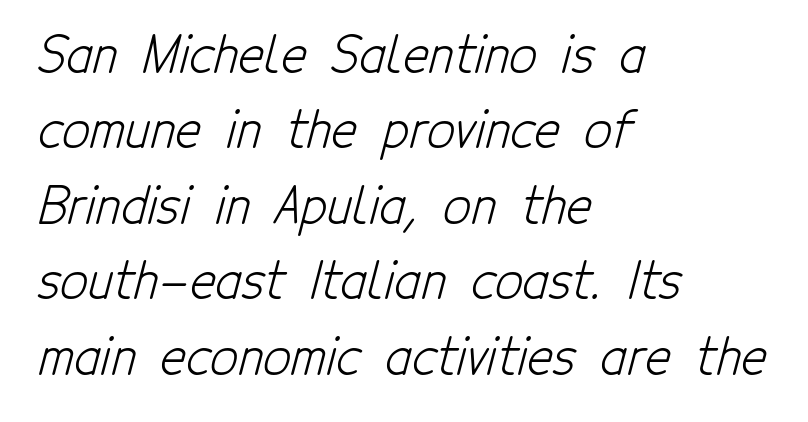
The image shows 49 px light, condensed sans-serif type; set left-aligned, normal line spacing (1.54x), normal letter spacing, not underlined; low stroke contrast and a medium x-height.
